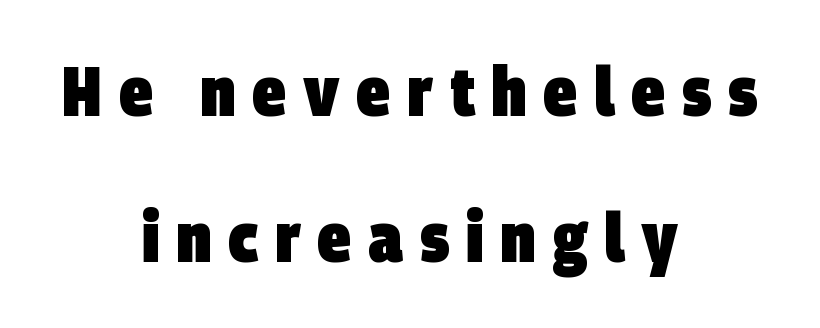
The image shows 69 px heavy, condensed sans-serif type; set centered, loose line spacing (2.12x), unusually wide letter spacing (+0.24 em), not underlined; low stroke contrast and a large x-height.
